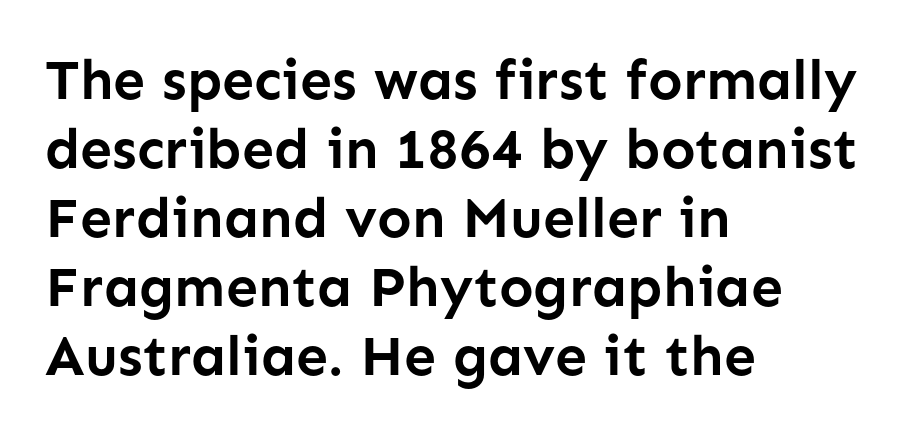
{"serif": "no", "italic": "no", "bold": "yes", "weight": "semibold", "width": "normal", "stroke_contrast": "low", "x_height": "medium", "monospaced": "no", "underline": "no", "align": "left", "line_spacing_ratio": 1.21, "letter_spacing": "normal", "letter_spacing_em": 0.0, "glyph_px": 57}
